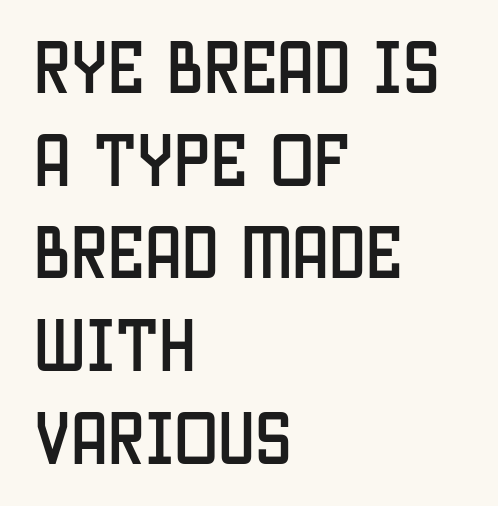
The letters stand upright; this is a roman face. Note: no serifs on the glyphs. Visually the block forms a straight wall on the left and a jagged coastline on the right. These lines sit exactly where default settings would place them. Lines of text with bare space underneath. Here the glyphs are tracked normally, forming tight word shapes.
